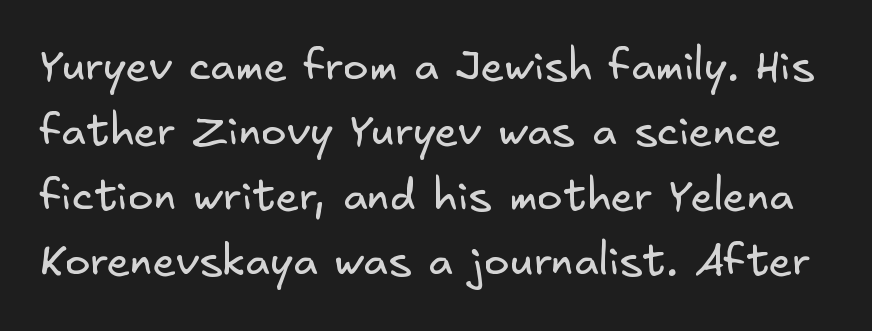
Q: Is the text bold? A: No.
Q: Is the typeface a serif or a sans-serif typeface? A: Sans-serif.
Q: Is the text underlined? A: No.
Q: Is the spacing between letters normal or unusually wide? A: Normal.
Q: Is the spacing between lines tight, normal or loose? A: Normal.
Q: Width (condensed, normal, or wide)? A: Normal.
Q: Stroke contrast? A: Low.
Q: x-height? A: Small.
